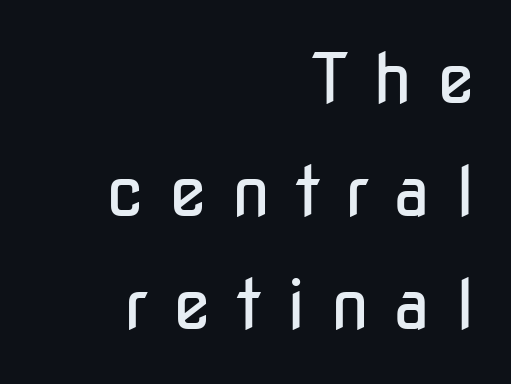
Is this a sans? Yes — the strokes have no serifs. Think standard paragraph weight, or any step lighter than that. The space beneath each line is pristine and unruled. This is roman type, the default non-slanted kind.
